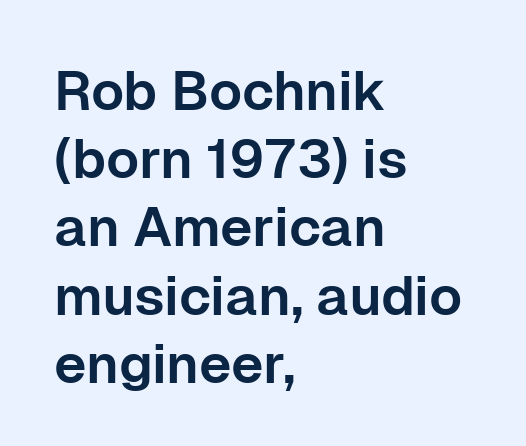
The type sits square on the baseline with zero lean. A typesetter would label this face a sans. Descenders hang freely into open space. Nothing unusual about the tracking: characters are spaced as the font intends.
